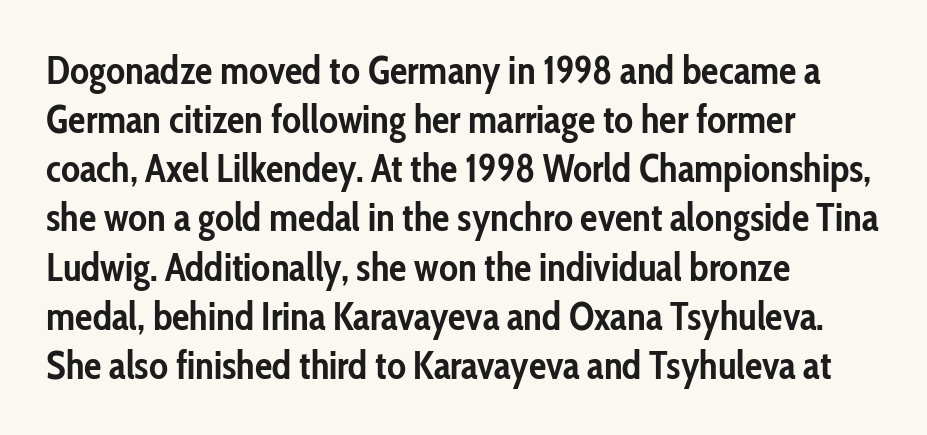
{"serif": "no", "italic": "no", "bold": "yes", "weight": "semibold", "width": "condensed", "stroke_contrast": "low", "x_height": "medium", "monospaced": "no", "underline": "no", "align": "left", "line_spacing": "normal", "line_spacing_ratio": 1.26, "letter_spacing": "normal", "letter_spacing_em": 0.0, "glyph_px": 39}
